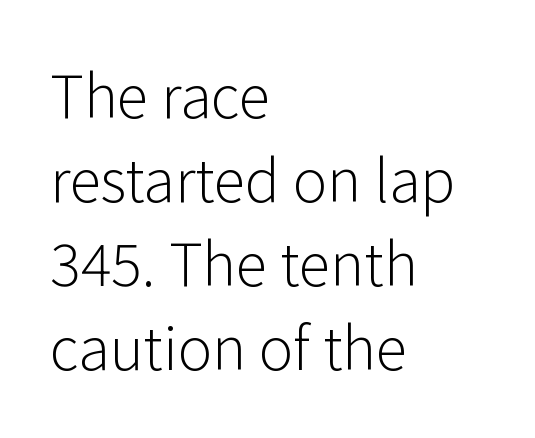
The image shows 58 px light sans-serif type, upright; set left-aligned, normal line spacing (1.45x), normal letter spacing, not underlined; low stroke contrast and a medium x-height.
